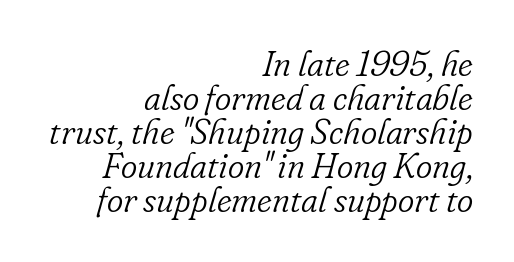
The image shows 35 px light serif type, italic (leaning right); set right-aligned, tight line spacing (0.97x), normal letter spacing, not underlined; low stroke contrast and a small x-height.
